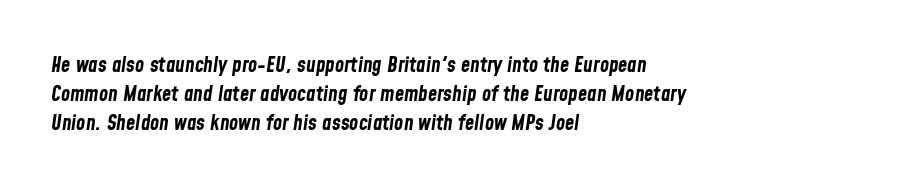
{"italic": "yes", "lean": "right", "slant_degrees": 8, "bold": "yes", "underline": "no", "align": "left", "line_spacing": "normal", "line_spacing_ratio": 1.38, "letter_spacing": "normal", "letter_spacing_em": 0.0, "glyph_px": 21}
